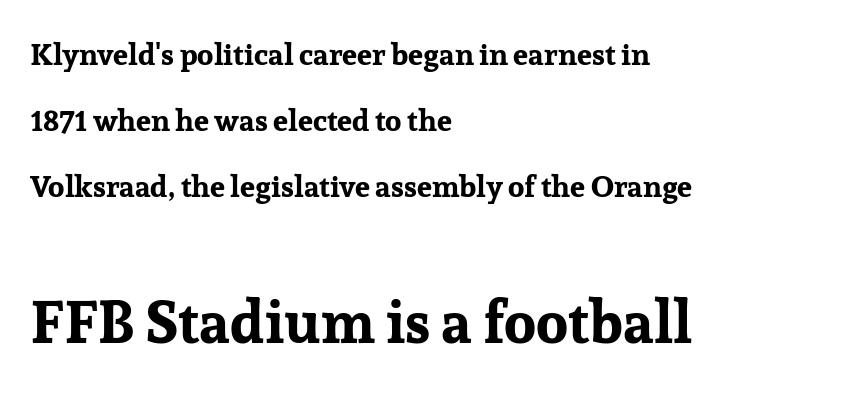
{"serif": "yes", "italic": "no", "bold": "yes", "weight": "bold", "width": "normal", "stroke_contrast": "low", "x_height": "medium", "monospaced": "no", "underline": "no", "align": "left", "line_spacing": "loose", "line_spacing_ratio": 2.2, "letter_spacing": "normal", "letter_spacing_em": 0.0, "larger_block": "second", "size_ratio": 1.97, "glyph_px": 59}
